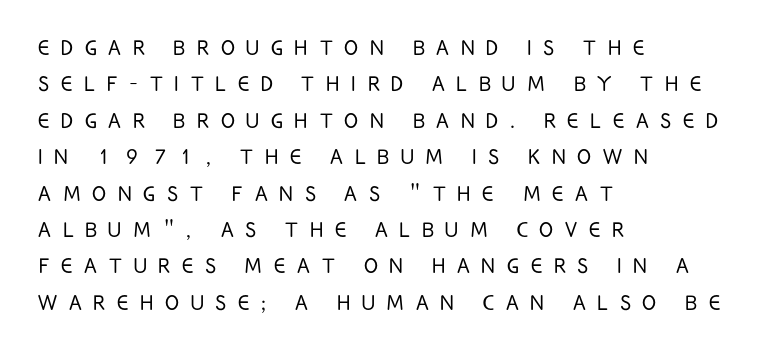
The image shows 26 px text type, upright; set left-aligned, normal line spacing (1.4x), unusually wide letter spacing (+0.45 em), not underlined.
